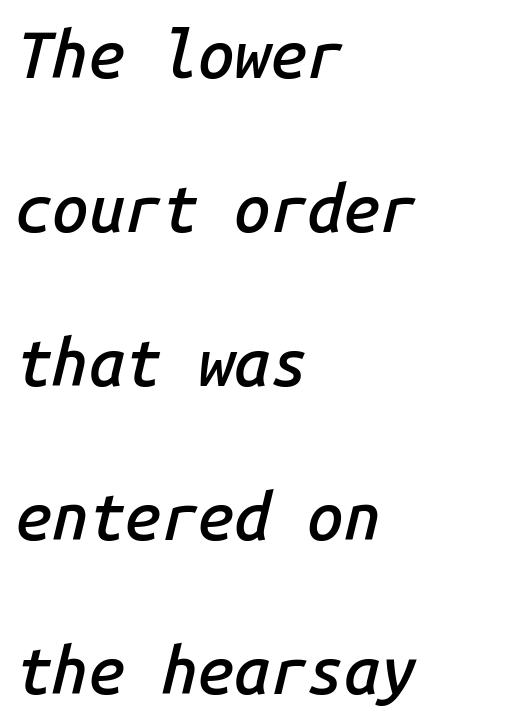
The zone under the glyphs is completely vacant. The face used here is monospaced, like something from a code editor. These words are printed semibold, heavier than regular yet not bold. Default kerning and tracking; the words read as compact shapes. Does the copy run flush right? No — it runs flush left. What's the leading like? Stretched, with rows far apart.
